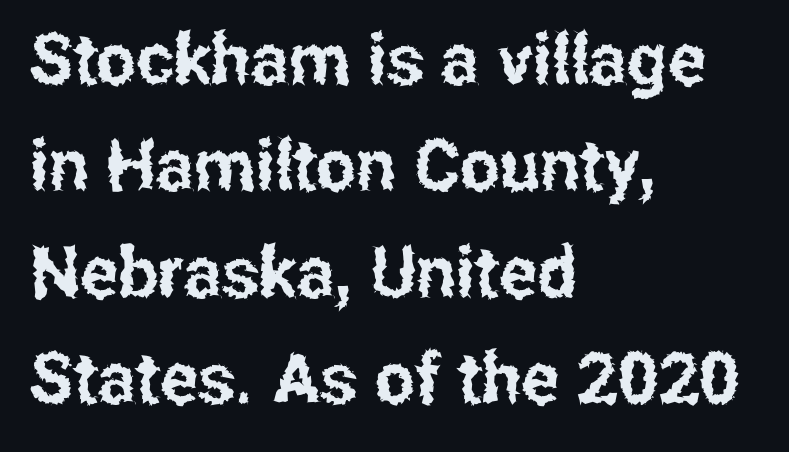
Q: Is the text italic (slanted)? A: No, it is upright.
Q: Is the typeface a serif or a sans-serif typeface? A: Sans-serif.
Q: Is the text underlined? A: No.
Q: How is the paragraph aligned? A: Left-aligned.
Q: Is the spacing between letters normal or unusually wide? A: Normal.
Q: Is the spacing between lines tight, normal or loose? A: Normal.
Q: Width (condensed, normal, or wide)? A: Condensed.
Q: Stroke contrast? A: Low.
Q: x-height? A: Medium.
Q: Monospaced? A: No.
